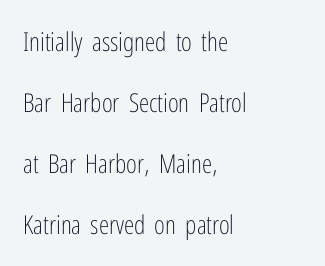
Q: Is the text bold? A: No.
Q: Is the text italic (slanted)? A: No, it is upright.
Q: Is the text underlined? A: No.
Q: How is the paragraph aligned? A: Left-aligned.
Q: Is the spacing between letters normal or unusually wide? A: Normal.
Q: Is the spacing between lines tight, normal or loose? A: Loose.
